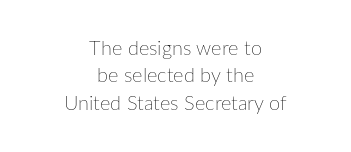
Q: Is the text bold? A: No.
Q: Is the text italic (slanted)? A: No, it is upright.
Q: Is the text underlined? A: No.
Q: How is the paragraph aligned? A: Centered.
Q: Is the spacing between letters normal or unusually wide? A: Normal.
Q: Is the spacing between lines tight, normal or loose? A: Normal.
